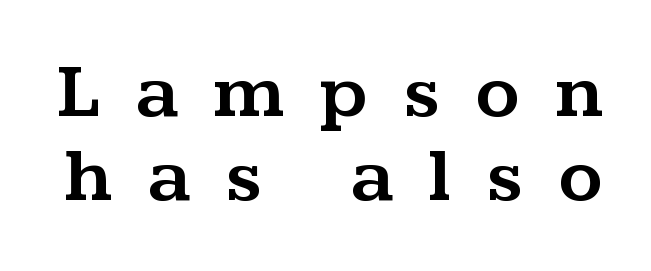
{"serif": "yes", "italic": "no", "width": "wide", "stroke_contrast": "medium", "x_height": "medium", "monospaced": "no", "underline": "no", "line_spacing": "tight", "line_spacing_ratio": 1.1, "letter_spacing": "wide", "letter_spacing_em": 0.46, "glyph_px": 76}
